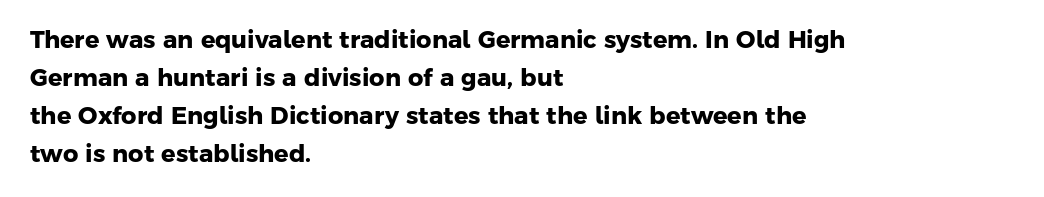
{"bold": "yes", "underline": "no", "align": "left", "line_spacing": "normal", "line_spacing_ratio": 1.58, "letter_spacing": "normal", "letter_spacing_em": 0.0, "glyph_px": 24}
